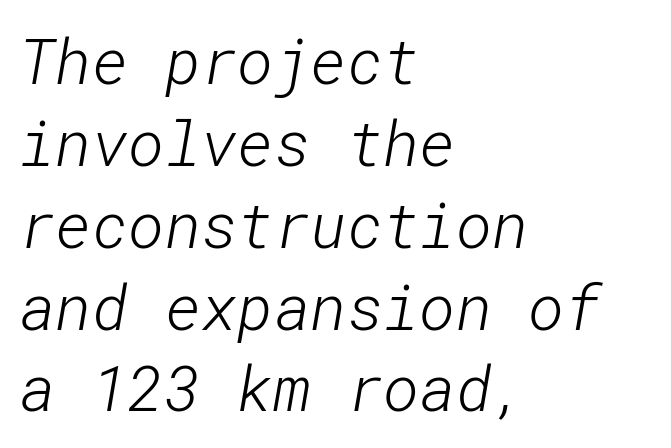
The image shows 62 px light sans-serif type; set left-aligned, normal line spacing (1.32x), normal letter spacing, not underlined; low stroke contrast and a medium x-height.
